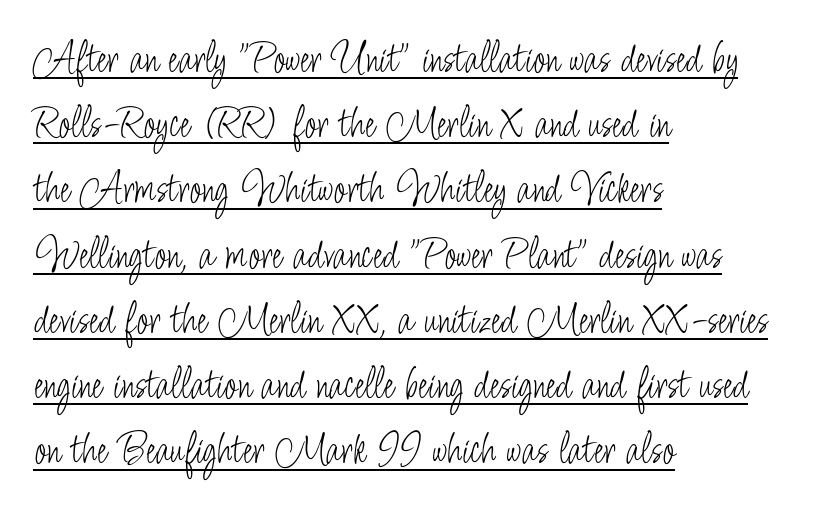
Character widths vary here, with narrow letters taking less room than wide ones. Caption: standard tracking, unaltered. A light-to-regular cut is what we see here. The sample's only ornament is a line tracing under the words. How would I describe the line gaps? Plain and ordinary.
